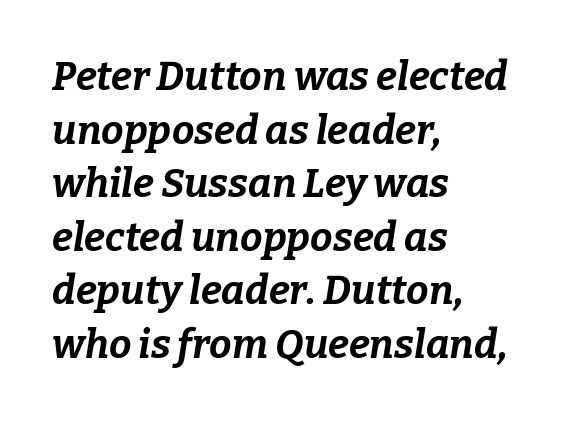
{"italic": "yes", "lean": "right", "slant_degrees": 9, "bold": "yes", "weight": "bold", "width": "normal", "stroke_contrast": "low", "x_height": "medium", "monospaced": "no", "underline": "no", "align": "left", "line_spacing": "normal", "line_spacing_ratio": 1.34, "letter_spacing": "normal", "letter_spacing_em": 0.0, "glyph_px": 40}
